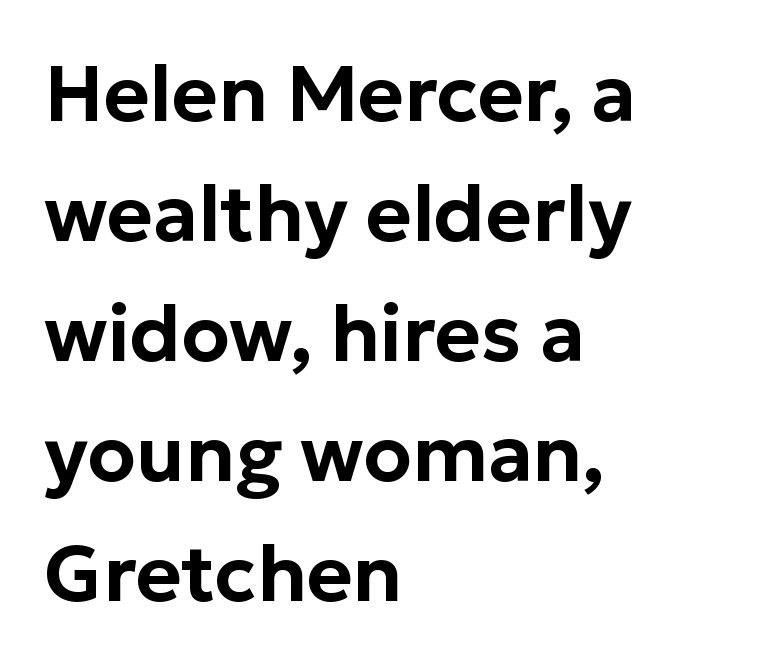
The image shows 78 px sans-serif type, upright; set left-aligned, normal line spacing (1.54x), normal letter spacing, not underlined; low stroke contrast and a medium x-height.
